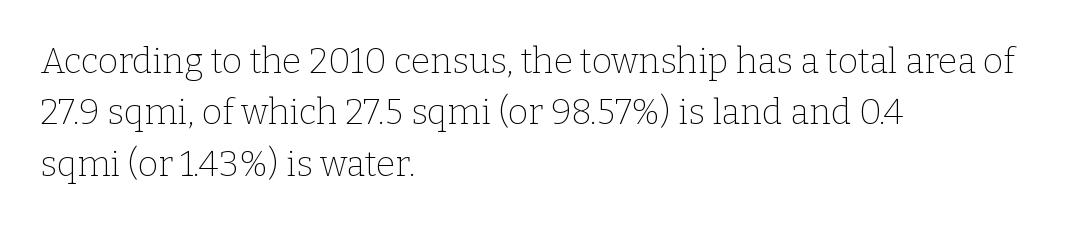
The image shows 35 px thin serif type, upright; set left-aligned, normal line spacing (1.47x), normal letter spacing, not underlined; low stroke contrast and a medium x-height.
